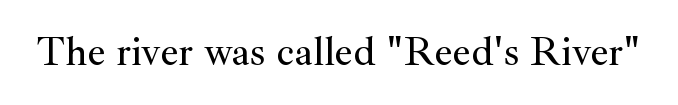
Is this a fixed-width face? No — the glyphs have proportional, varying widths. Honestly, the letter spacing is just normal — you wouldn't notice it. These lines were composed using upright roman letters. The passage shown is typeset with a serif family. Descender tails drop into unmarked territory.
